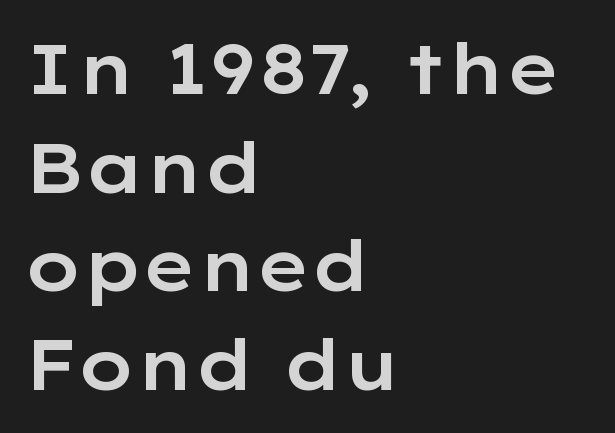
The space directly below the letters is spotless. A typesetter would label this face a sans. Each letter keeps its own natural width here, so spacing adapts to shape. These lines were composed using upright roman letters. The passage shown stacks its lines at a standard gap. Compared with typical body copy, the letter spacing here is the same.
